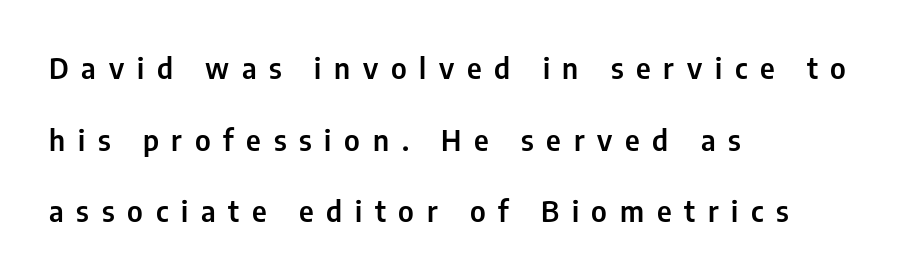
Q: Is the text italic (slanted)? A: No, it is upright.
Q: Is the typeface a serif or a sans-serif typeface? A: Sans-serif.
Q: Is the text underlined? A: No.
Q: How is the paragraph aligned? A: Left-aligned.
Q: Is the spacing between letters normal or unusually wide? A: Unusually wide.
Q: Is the spacing between lines tight, normal or loose? A: Loose.
Q: Width (condensed, normal, or wide)? A: Condensed.
Q: Stroke contrast? A: Low.
Q: x-height? A: Medium.
Q: Monospaced? A: No.
